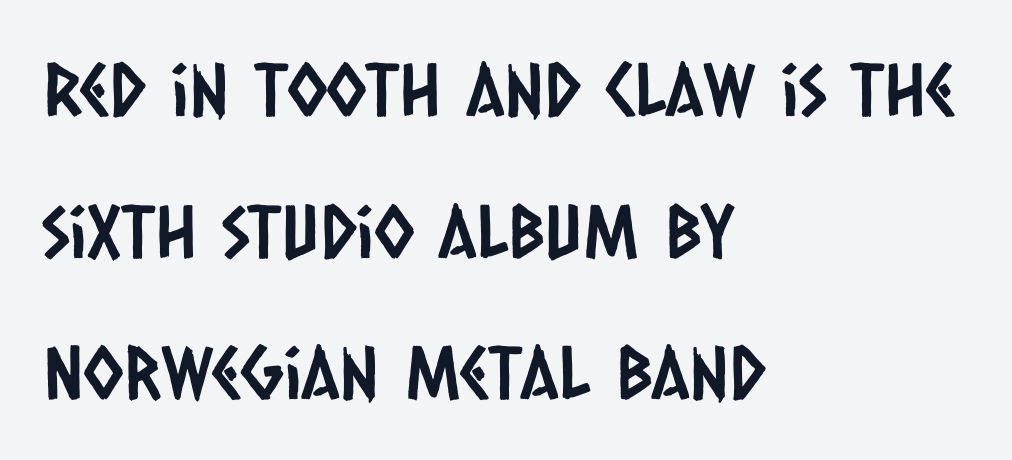
Q: Is the typeface a serif or a sans-serif typeface? A: Sans-serif.
Q: Is the text underlined? A: No.
Q: How is the paragraph aligned? A: Left-aligned.
Q: Is the spacing between letters normal or unusually wide? A: Normal.
Q: Is the spacing between lines tight, normal or loose? A: Loose.
Q: Width (condensed, normal, or wide)? A: Condensed.
Q: Stroke contrast? A: Low.
Q: x-height? A: Large.
Q: Monospaced? A: No.
